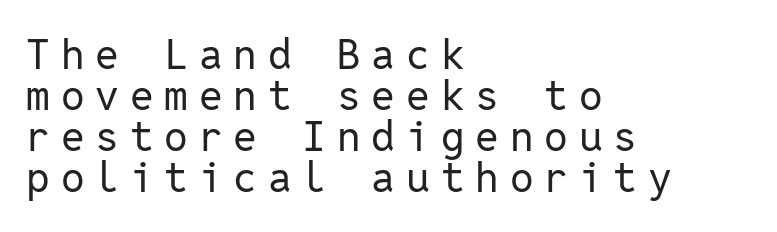
Q: Is the text bold? A: No.
Q: Is the text italic (slanted)? A: No, it is upright.
Q: Is the typeface a serif or a sans-serif typeface? A: Sans-serif.
Q: Is the text underlined? A: No.
Q: How is the paragraph aligned? A: Left-aligned.
Q: Is the spacing between letters normal or unusually wide? A: Unusually wide.
Q: Is the spacing between lines tight, normal or loose? A: Tight.
Q: Width (condensed, normal, or wide)? A: Normal.
Q: Stroke contrast? A: Low.
Q: x-height? A: Medium.
Q: Monospaced? A: Yes.
